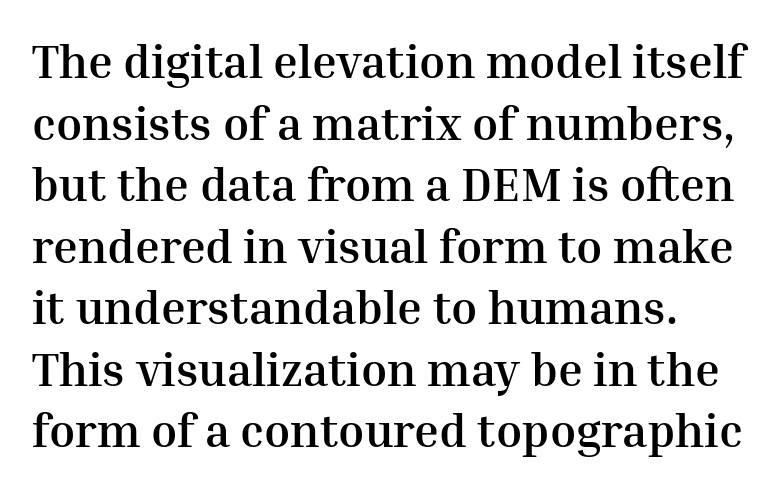
The image shows 47 px semibold serif type, upright; set left-aligned, normal line spacing (1.31x), normal letter spacing, not underlined; medium stroke contrast and a medium x-height.
